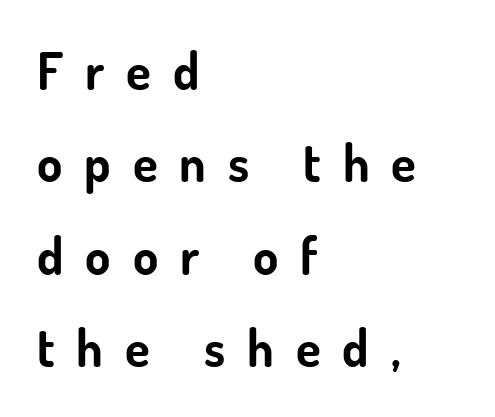
The passage shown is typed in a proportional face where columns would drift. Bold? Absolutely — the strokes are thick and heavy. The gaps between neighbouring characters are conspicuously large. Rendered with straight, roman letterforms. Unlike a traditional serif, this face leaves its strokes unadorned.
